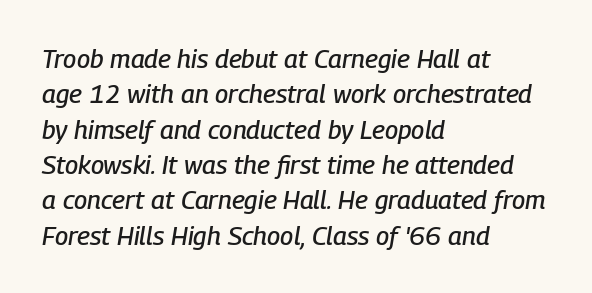
The lines are quadded left. These lines sit exactly where default settings would place them. Any mark beneath the type? The region is blank. Students, note that the glyphs here touch the page at normal intervals. The axis of the letterforms is tilted away from vertical.
